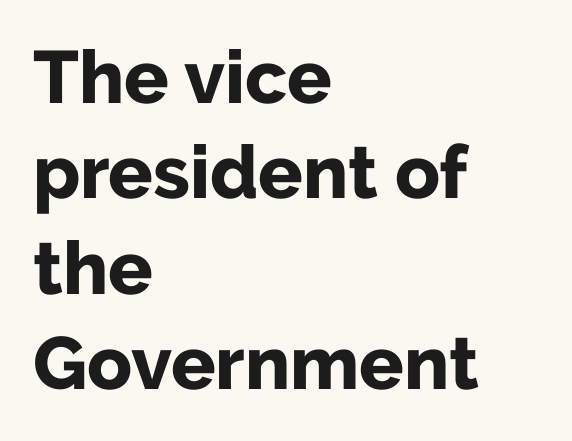
Q: Is the text bold? A: Yes.
Q: Is the text italic (slanted)? A: No, it is upright.
Q: Is the typeface a serif or a sans-serif typeface? A: Sans-serif.
Q: Is the text underlined? A: No.
Q: How is the paragraph aligned? A: Left-aligned.
Q: Is the spacing between letters normal or unusually wide? A: Normal.
Q: Is the spacing between lines tight, normal or loose? A: Normal.
Q: Width (condensed, normal, or wide)? A: Normal.
Q: Stroke contrast? A: Low.
Q: x-height? A: Medium.
Q: Monospaced? A: No.
